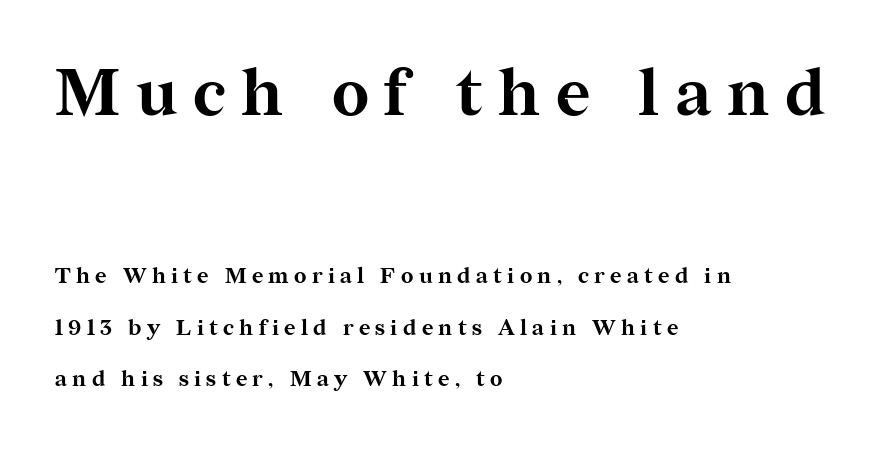
The image shows 66 px bold serif type, upright; set left-aligned, loose line spacing (2.35x), unusually wide letter spacing (+0.24 em), not underlined; the first (top) block is 3.0x larger; medium stroke contrast and a medium x-height.
